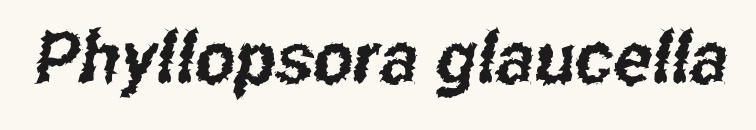
{"serif": "no", "width": "condensed", "stroke_contrast": "low", "x_height": "medium", "monospaced": "no", "underline": "no", "letter_spacing": "normal", "letter_spacing_em": 0.0, "glyph_px": 72}
